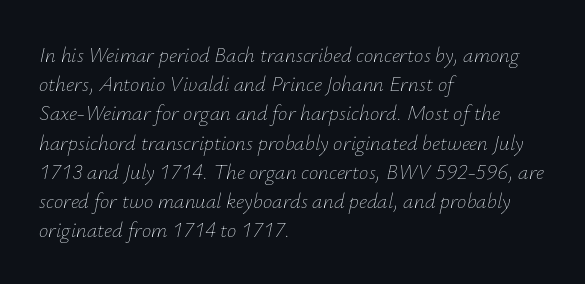
{"italic": "yes", "lean": "right", "slant_degrees": 12, "bold": "no", "underline": "no", "align": "left", "line_spacing": "normal", "line_spacing_ratio": 1.39, "letter_spacing": "normal", "letter_spacing_em": 0.0, "glyph_px": 21}
